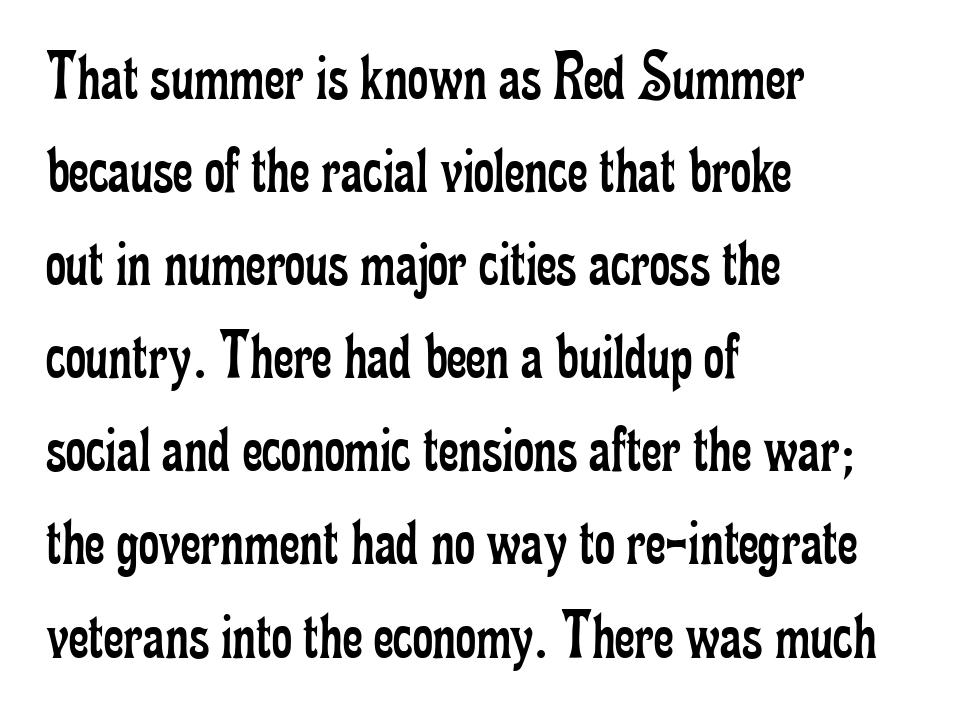
Q: Is the text bold? A: No.
Q: Is the text italic (slanted)? A: No, it is upright.
Q: Is the typeface a serif or a sans-serif typeface? A: Serif.
Q: Is the text underlined? A: No.
Q: How is the paragraph aligned? A: Left-aligned.
Q: Is the spacing between letters normal or unusually wide? A: Normal.
Q: Is the spacing between lines tight, normal or loose? A: Normal.
Q: Width (condensed, normal, or wide)? A: Condensed.
Q: Stroke contrast? A: Low.
Q: x-height? A: Small.
Q: Monospaced? A: No.
